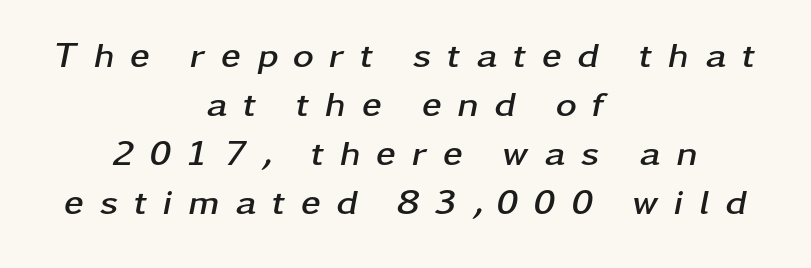
Look at the stroke-to-counter ratio: heavy, a bold. Glyph-to-glyph distance is far greater than everyday printed text. Proportional: the letters do not fall into vertical columns. Underlining? Definitely not there. Designer's note — italics engaged.
